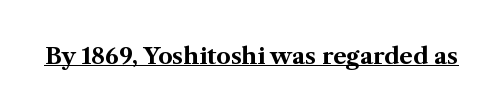
Q: Is the text bold? A: Yes.
Q: Is the text italic (slanted)? A: No, it is upright.
Q: Is the text underlined? A: Yes.
Q: Is the spacing between letters normal or unusually wide? A: Normal.
